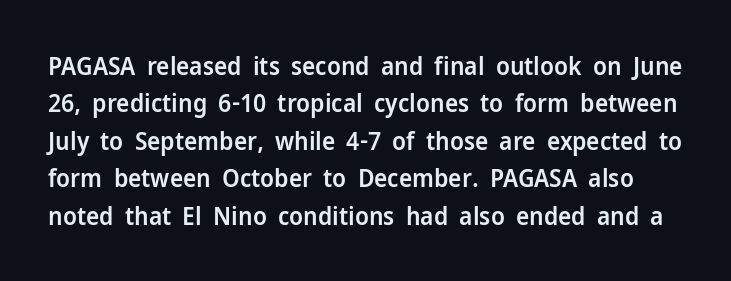
Q: Is the text bold? A: Semi-bold.
Q: Is the text italic (slanted)? A: No, it is upright.
Q: Is the text underlined? A: No.
Q: Is the spacing between letters normal or unusually wide? A: Normal.
Q: Is the spacing between lines tight, normal or loose? A: Normal.
